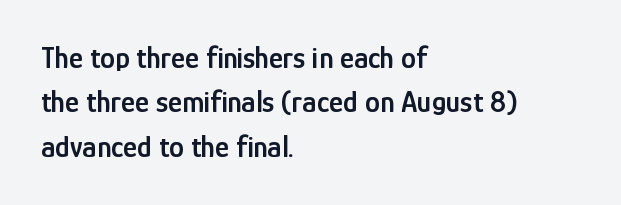
{"serif": "no", "italic": "no", "bold": "semi", "weight": "semibold", "width": "condensed", "stroke_contrast": "low", "x_height": "medium", "monospaced": "no", "underline": "no", "align": "left", "line_spacing": "normal", "line_spacing_ratio": 1.48, "letter_spacing": "normal", "letter_spacing_em": 0.0, "glyph_px": 30}
